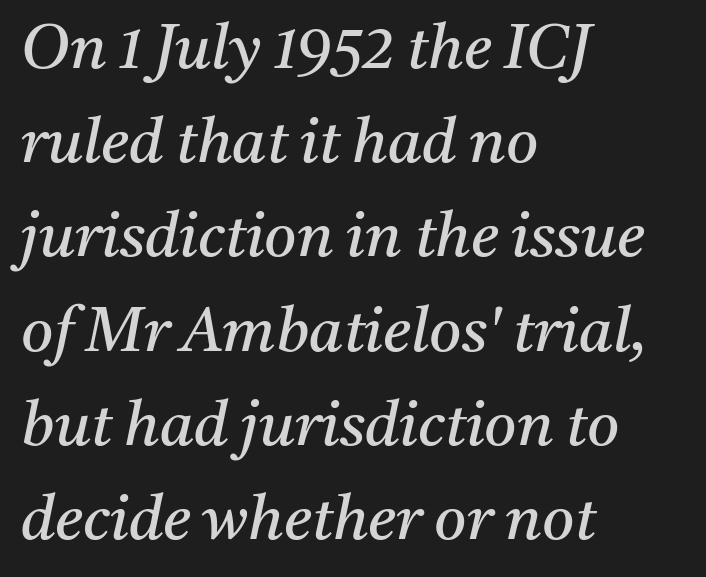
Q: Is the text bold? A: No.
Q: Is the text italic (slanted)? A: Yes, it leans right by about 11 degrees.
Q: Is the typeface a serif or a sans-serif typeface? A: Serif.
Q: Is the text underlined? A: No.
Q: How is the paragraph aligned? A: Left-aligned.
Q: Is the spacing between letters normal or unusually wide? A: Normal.
Q: Is the spacing between lines tight, normal or loose? A: Normal.
Q: Width (condensed, normal, or wide)? A: Normal.
Q: Stroke contrast? A: Medium.
Q: x-height? A: Medium.
Q: Monospaced? A: No.
